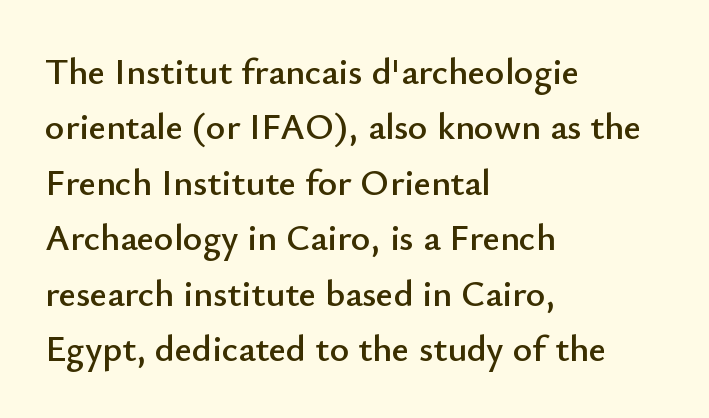
{"serif": "no", "italic": "no", "width": "normal", "stroke_contrast": "low", "x_height": "small", "monospaced": "no", "underline": "no", "align": "left", "line_spacing": "normal", "line_spacing_ratio": 1.5, "letter_spacing": "normal", "letter_spacing_em": 0.0, "glyph_px": 37}
